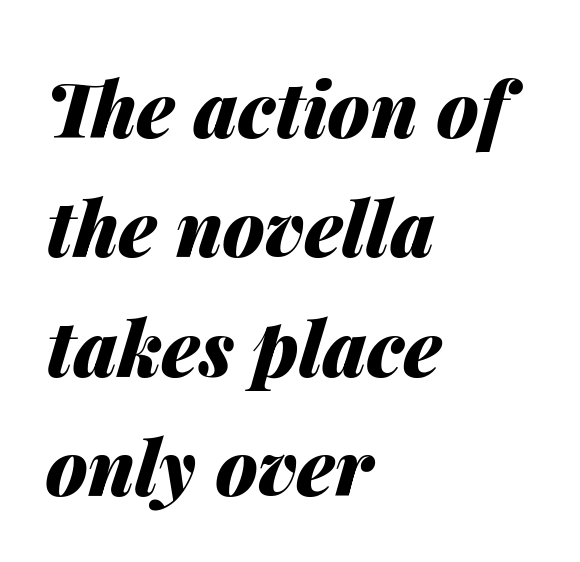
Q: Is the text bold? A: Yes.
Q: Is the text italic (slanted)? A: Yes, it leans right by about 14 degrees.
Q: Is the text underlined? A: No.
Q: How is the paragraph aligned? A: Left-aligned.
Q: Is the spacing between letters normal or unusually wide? A: Normal.
Q: Is the spacing between lines tight, normal or loose? A: Normal.
Q: Width (condensed, normal, or wide)? A: Normal.
Q: Stroke contrast? A: Medium.
Q: x-height? A: Medium.
Q: Monospaced? A: No.
